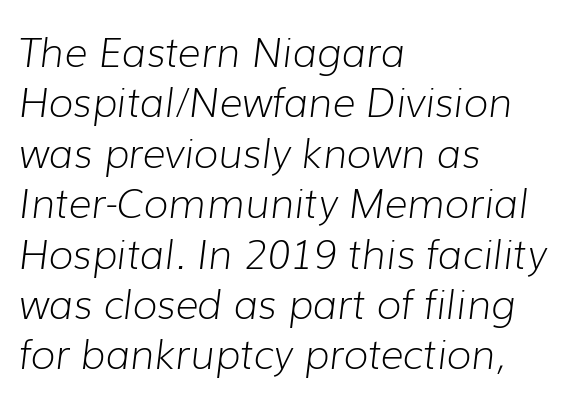
The image shows 40 px light type, italic (leaning right); set left-aligned, normal line spacing (1.26x), normal letter spacing, not underlined; low stroke contrast and a medium x-height.
